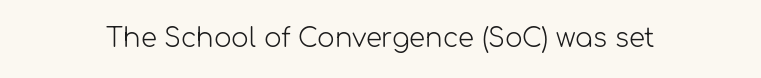
The image shows 26 px text type, upright; set normal letter spacing, not underlined.
